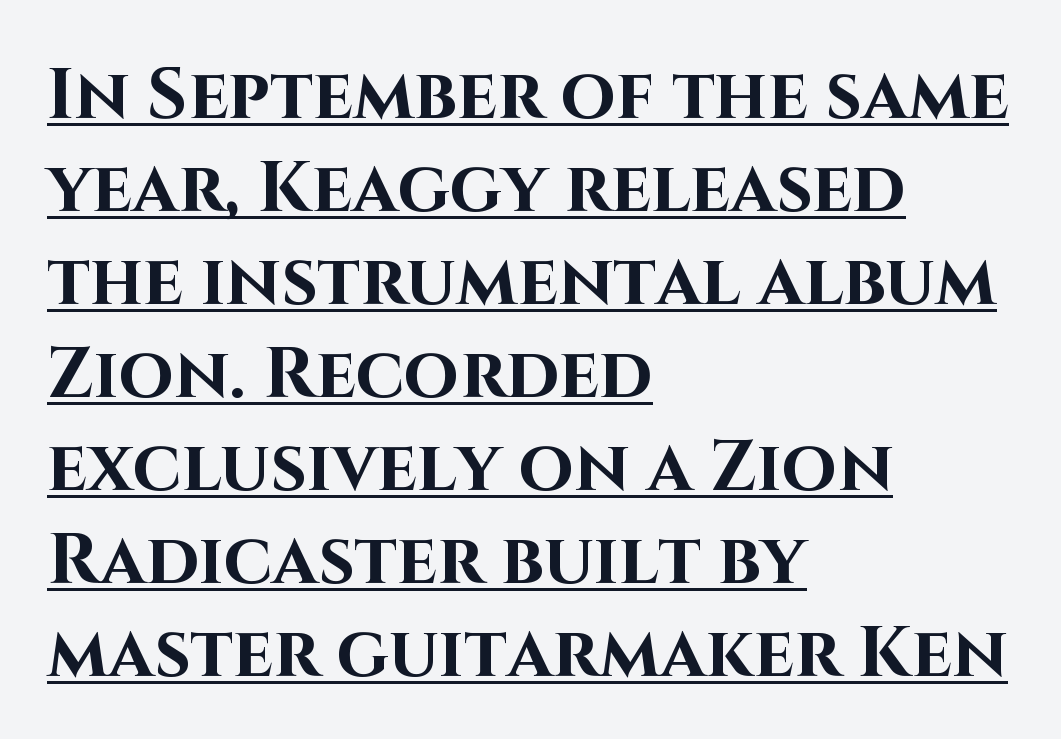
Does the leading feel generous? No, just average. Examine the stroke ends and you'll find no serifs. Caption: bold face, heavy strokes. The specimen reads as upright at a glance.
